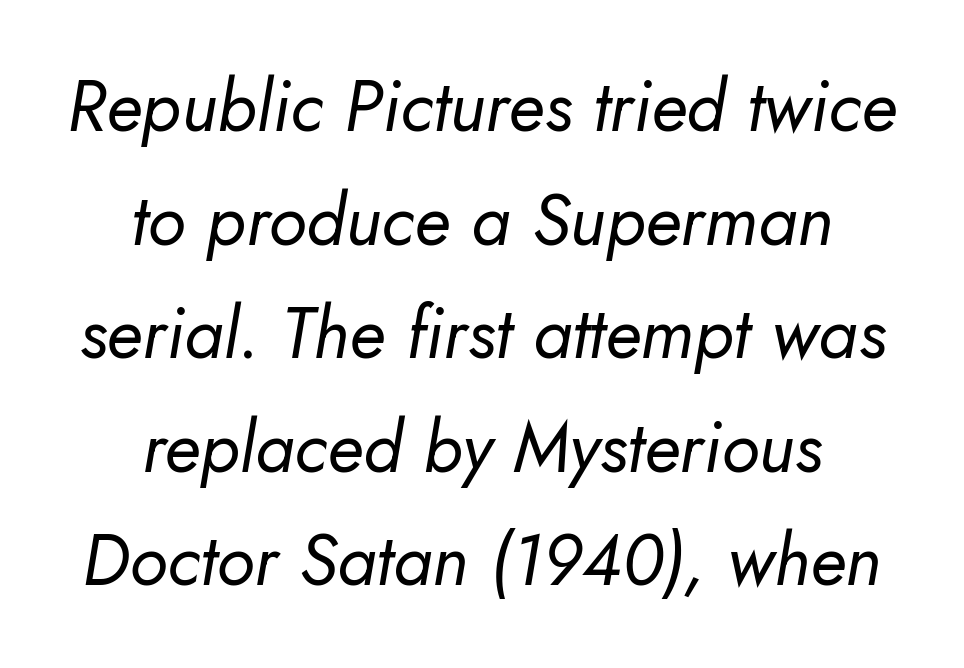
No letter is thick-stroked: the sample isn't bold. Whoever set this chose a conventional vertical rhythm. Where is the straight margin? There isn't one; the lines are centered. You can tell it's italic because the verticals aren't actually vertical.
